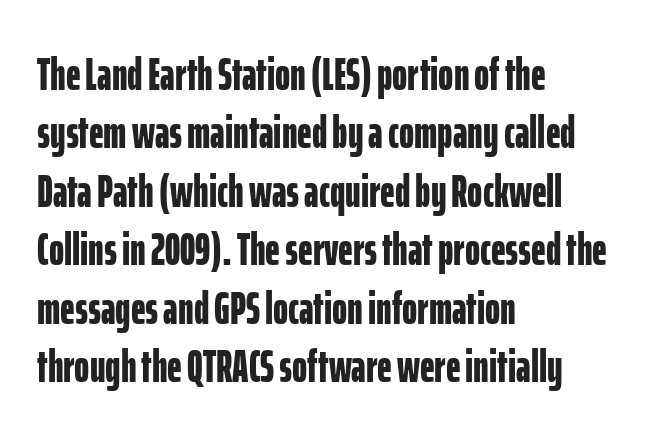
The lines in this sample share a left origin and differ only in where they stop. It's the straight-up-and-down kind of type. Serifs: no, the terminals of the letterforms are clean. The letters advance in unequal steps, a hallmark of proportional type. Caption: bold face, heavy strokes. The type is set solid horizontally, with unmodified tracking.
